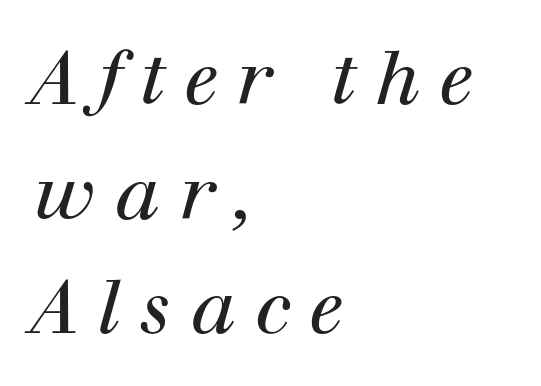
{"serif": "yes", "italic": "yes", "lean": "right", "slant_degrees": 12, "bold": "no", "weight": "regular", "width": "normal", "stroke_contrast": "high", "x_height": "medium", "monospaced": "no", "underline": "no", "align": "left", "line_spacing": "normal", "line_spacing_ratio": 1.55, "letter_spacing": "wide", "letter_spacing_em": 0.26, "glyph_px": 74}
